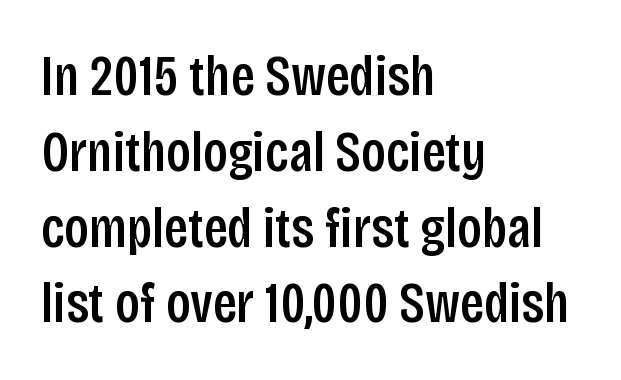
Q: Is the text italic (slanted)? A: No, it is upright.
Q: Is the typeface a serif or a sans-serif typeface? A: Sans-serif.
Q: Is the text underlined? A: No.
Q: How is the paragraph aligned? A: Left-aligned.
Q: Is the spacing between letters normal or unusually wide? A: Normal.
Q: Is the spacing between lines tight, normal or loose? A: Normal.
Q: Width (condensed, normal, or wide)? A: Condensed.
Q: Stroke contrast? A: Low.
Q: x-height? A: Large.
Q: Monospaced? A: No.
